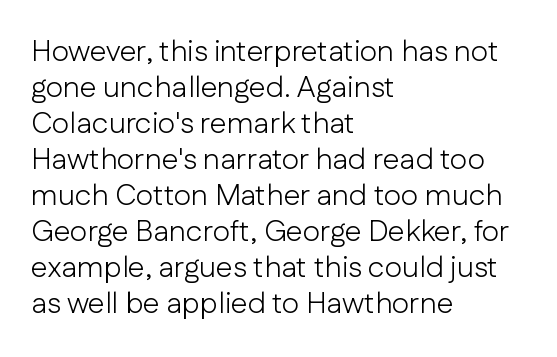
Q: Is the text bold? A: No.
Q: Is the text italic (slanted)? A: No, it is upright.
Q: Is the typeface a serif or a sans-serif typeface? A: Sans-serif.
Q: Is the text underlined? A: No.
Q: How is the paragraph aligned? A: Left-aligned.
Q: Is the spacing between letters normal or unusually wide? A: Normal.
Q: Width (condensed, normal, or wide)? A: Normal.
Q: Stroke contrast? A: Low.
Q: x-height? A: Medium.
Q: Monospaced? A: No.
